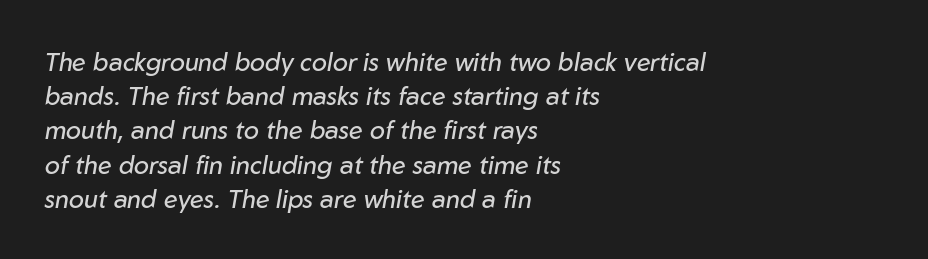
The image shows 25 px text type, italic (leaning right); set left-aligned, normal line spacing (1.37x), normal letter spacing, not underlined.
